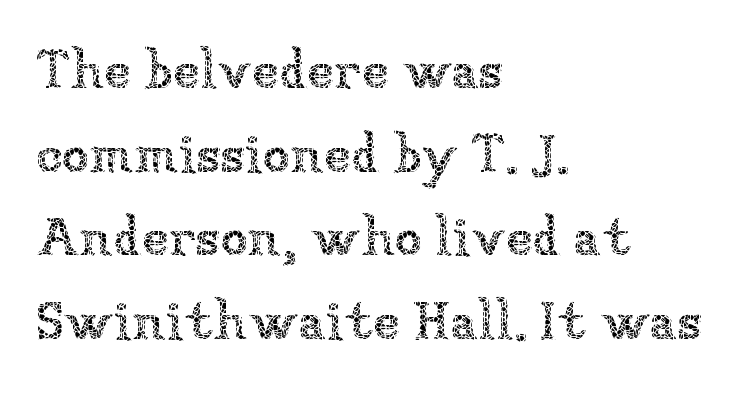
Ascenders rise straight up at ninety degrees. Heft: none added — not bold. Do the characters align in a grid? No, the font is proportional. The glyphs are unaccompanied by any horizontal stroke below them. Quick note: interline space is typical.
